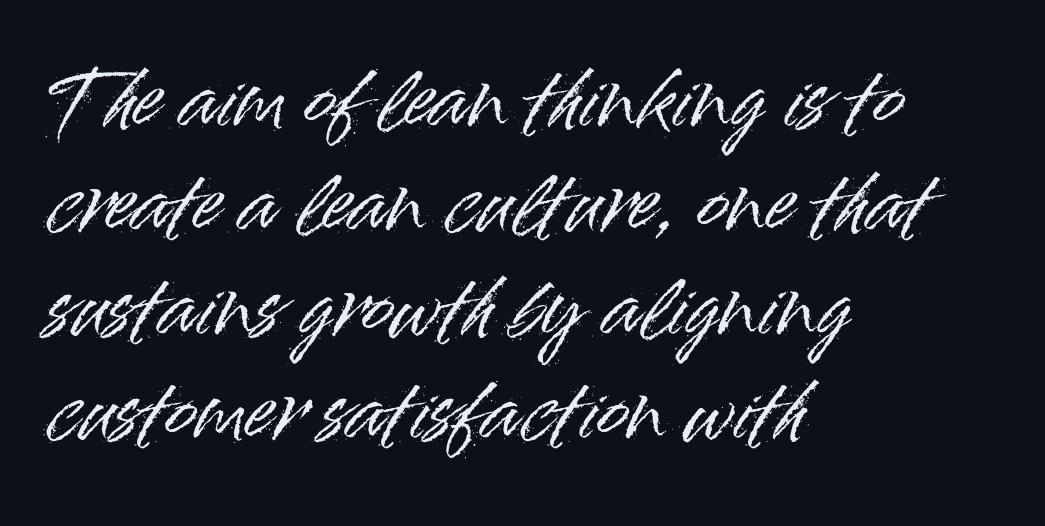
Stroke terminals: plain, sans-serif. No word sits above an underline. Rows of type keep a routine distance in the vertical direction.
